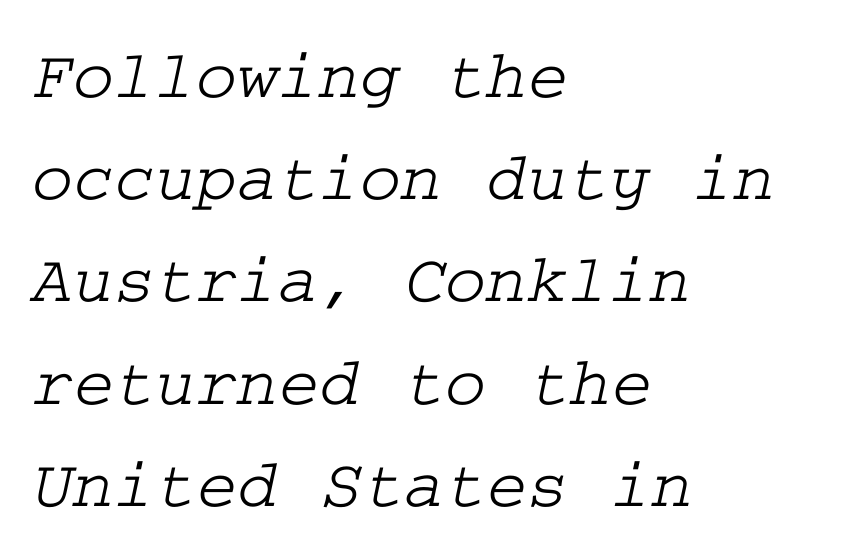
The image shows 70 px wide serif type; set left-aligned, normal line spacing (1.46x), normal letter spacing, not underlined; low stroke contrast and a medium x-height.
